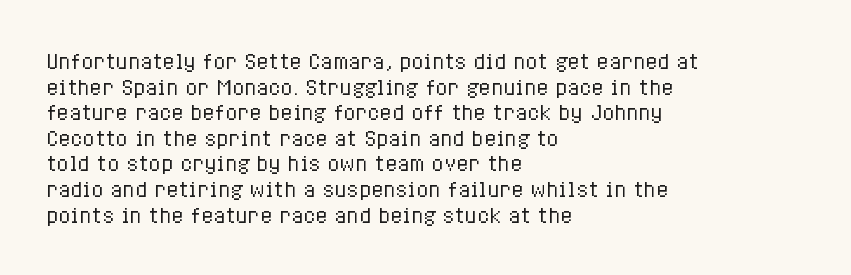
The weight would be labelled regular, book, light, or lighter still. Tall strokes in this sample are plumb rather than angled. These lines stack with their left ends in a neat column. Unmarked baselines from the first word to the last. Regular leading. A typesetter would call this zero additional tracking.
